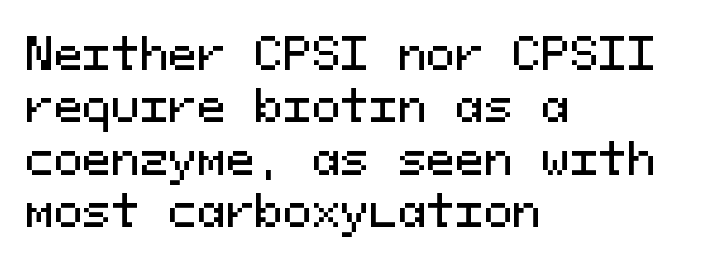
{"serif": "no", "italic": "no", "width": "normal", "stroke_contrast": "medium", "x_height": "medium", "monospaced": "yes", "underline": "no", "align": "left", "line_spacing_ratio": 1.22, "letter_spacing": "normal", "letter_spacing_em": 0.0, "glyph_px": 43}
